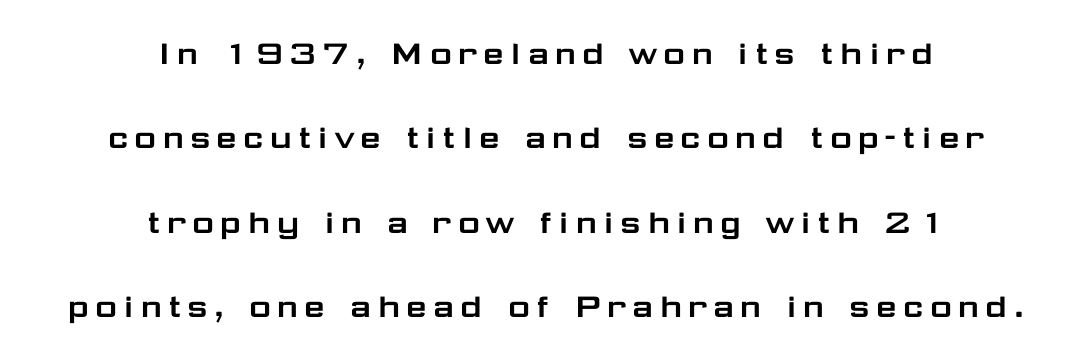
Q: Is the text italic (slanted)? A: No, it is upright.
Q: Is the typeface a serif or a sans-serif typeface? A: Sans-serif.
Q: Is the text underlined? A: No.
Q: How is the paragraph aligned? A: Centered.
Q: Is the spacing between lines tight, normal or loose? A: Loose.
Q: Width (condensed, normal, or wide)? A: Wide.
Q: Stroke contrast? A: Low.
Q: x-height? A: Medium.
Q: Monospaced? A: No.
